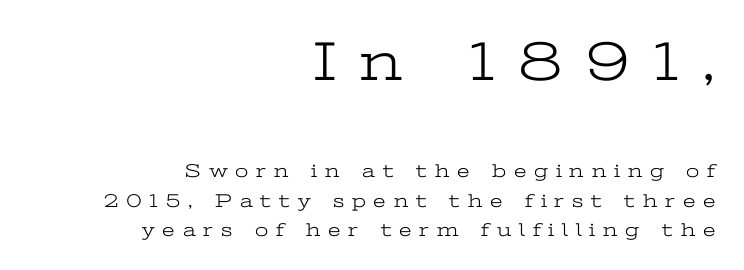
Q: Is the text bold? A: No.
Q: Is the text italic (slanted)? A: No, it is upright.
Q: Is the typeface a serif or a sans-serif typeface? A: Serif.
Q: Is the text underlined? A: No.
Q: How is the paragraph aligned? A: Right-aligned.
Q: Is the spacing between letters normal or unusually wide? A: Unusually wide.
Q: Is the spacing between lines tight, normal or loose? A: Normal.
Q: Which block of text is set in a larger size, the first (top) or the second (bottom)? A: The first (top) one.
Q: Width (condensed, normal, or wide)? A: Wide.
Q: Stroke contrast? A: Low.
Q: x-height? A: Medium.
Q: Monospaced? A: No.
